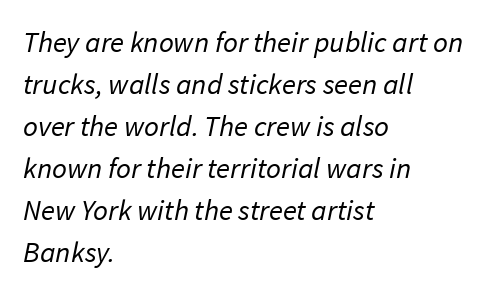
{"serif": "no", "bold": "no", "weight": "regular", "width": "normal", "stroke_contrast": "low", "x_height": "medium", "monospaced": "no", "underline": "no", "align": "left", "line_spacing": "normal", "line_spacing_ratio": 1.45, "letter_spacing": "normal", "letter_spacing_em": 0.0, "glyph_px": 29}
